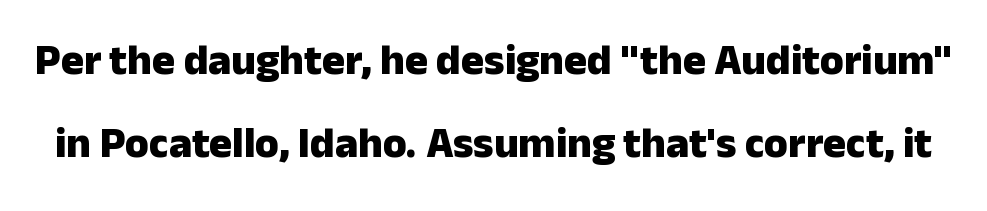
Honestly, the letter spacing is just normal — you wouldn't notice it. A dark, heavy texture on the line: the type is bold. Serifs: no, the terminals of the letterforms are clean. Posture: straight, roman, zero tilt. Interline gaps are noticeably wide in this sample. The space beneath each line is pristine and unruled.
